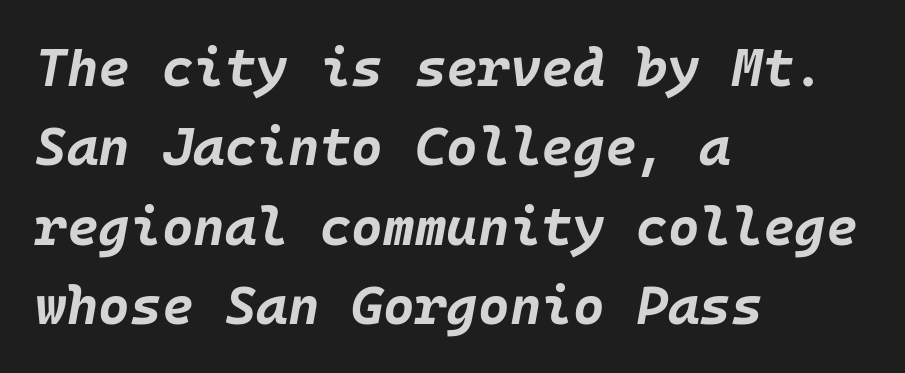
The image shows 54 px bold type, italic (leaning right); set left-aligned, normal line spacing (1.47x), normal letter spacing, not underlined; low stroke contrast and a large x-height.
